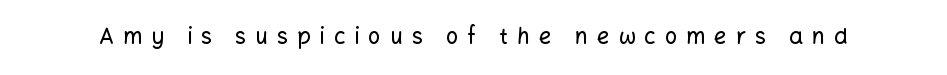
Q: Is the text italic (slanted)? A: No, it is upright.
Q: Is the text underlined? A: No.
Q: Is the spacing between letters normal or unusually wide? A: Unusually wide.
